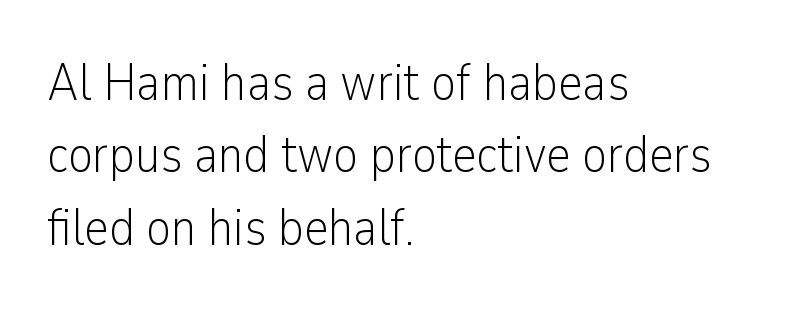
The image shows 52 px light, condensed sans-serif type, upright; set left-aligned, normal line spacing (1.39x), normal letter spacing, not underlined; low stroke contrast and a medium x-height.
